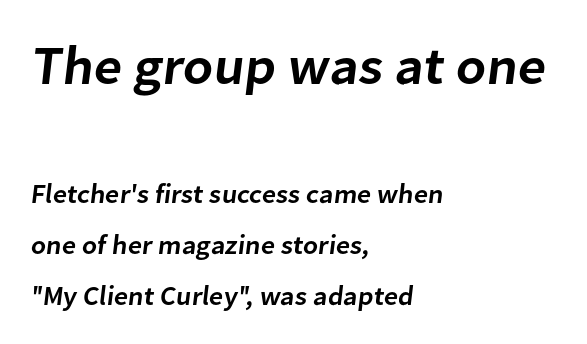
Q: Is the text bold? A: Semi-bold.
Q: Is the typeface a serif or a sans-serif typeface? A: Sans-serif.
Q: Is the text underlined? A: No.
Q: How is the paragraph aligned? A: Left-aligned.
Q: Is the spacing between letters normal or unusually wide? A: Normal.
Q: Is the spacing between lines tight, normal or loose? A: Loose.
Q: Which block of text is set in a larger size, the first (top) or the second (bottom)? A: The first (top) one.
Q: Width (condensed, normal, or wide)? A: Normal.
Q: Stroke contrast? A: Low.
Q: x-height? A: Medium.
Q: Monospaced? A: No.
